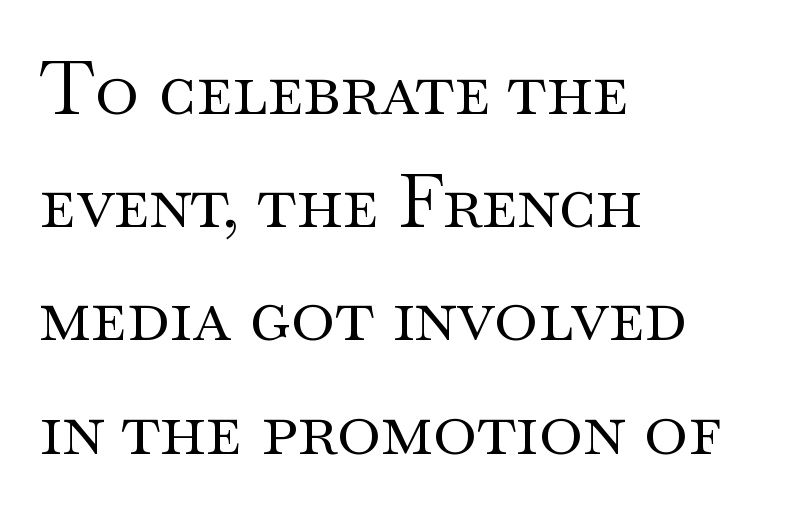
The tracking reads as untouched default to a designer's eye. Notice how the passage keeps a crisp vertical edge on the left only. Characters remain perfectly vertical along every line. Line spacing here is normal. Anything drawn beneath the words? Only blank space. This sample has the flowing, uneven cadence of proportional lettering.
